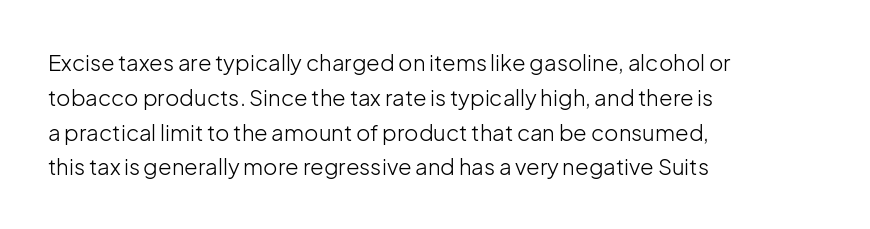
All the whitespace from short lines collects on the right. No extra tracking has been applied to these lines. Characters remain perfectly vertical along every line. The space beneath each line is pristine and unruled. Vertical stems look standard width or narrower in stroke.
